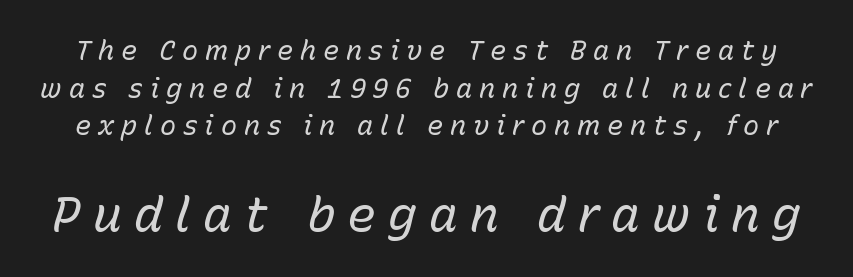
{"italic": "yes", "lean": "right", "slant_degrees": 15, "bold": "no", "weight": "regular", "width": "normal", "stroke_contrast": "low", "x_height": "medium", "monospaced": "no", "underline": "no", "line_spacing": "normal", "line_spacing_ratio": 1.39, "letter_spacing": "wide", "letter_spacing_em": 0.25, "larger_block": "second", "size_ratio": 1.78, "glyph_px": 48}
